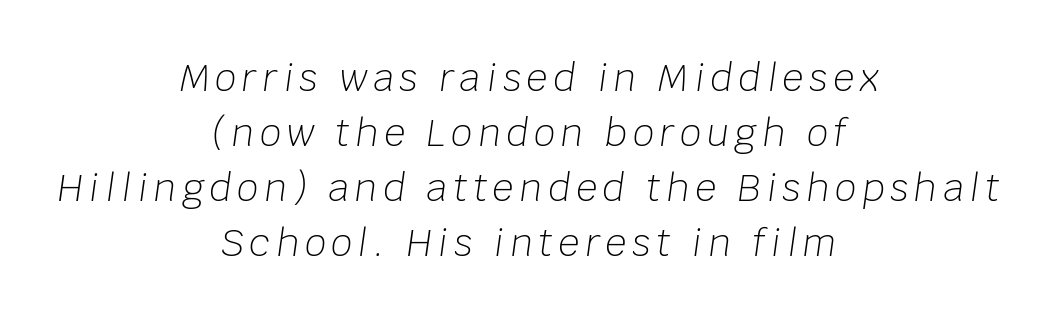
Q: Is the text bold? A: No.
Q: Is the text italic (slanted)? A: Yes, it leans right by about 8 degrees.
Q: Is the text underlined? A: No.
Q: How is the paragraph aligned? A: Centered.
Q: Is the spacing between lines tight, normal or loose? A: Normal.
Q: Width (condensed, normal, or wide)? A: Normal.
Q: Stroke contrast? A: Low.
Q: x-height? A: Large.
Q: Monospaced? A: No.
